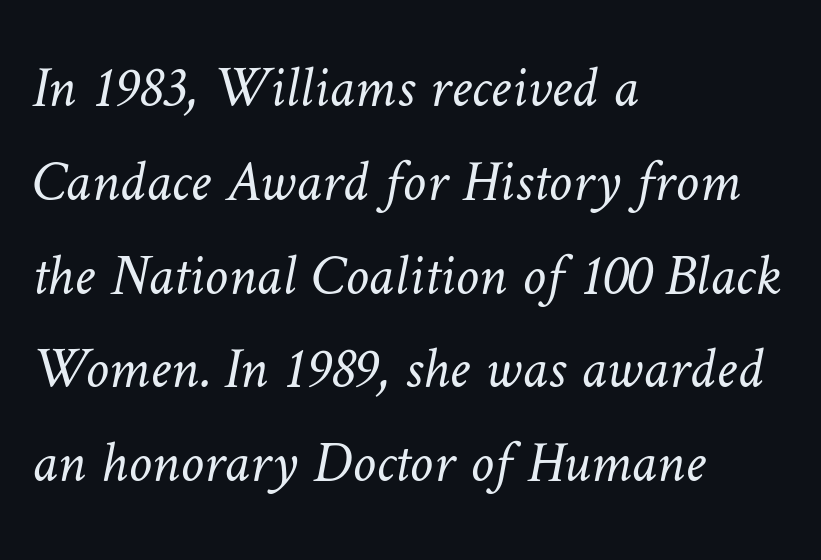
{"bold": "no", "weight": "light", "width": "normal", "stroke_contrast": "low", "x_height": "medium", "monospaced": "no", "underline": "no", "align": "left", "line_spacing": "normal", "line_spacing_ratio": 1.59, "letter_spacing": "normal", "letter_spacing_em": 0.0, "glyph_px": 59}
